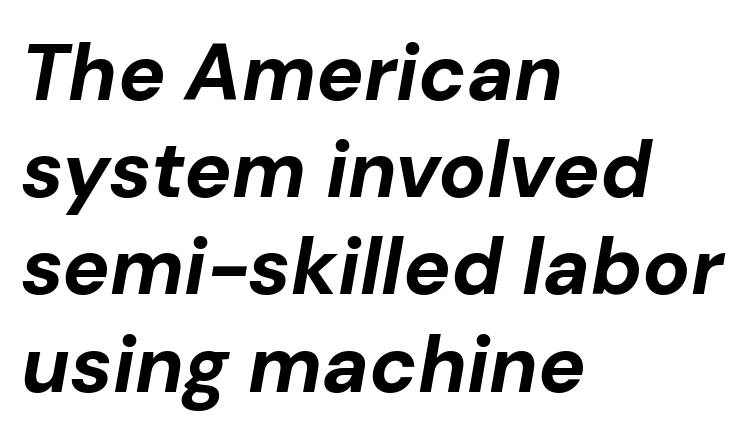
{"italic": "yes", "lean": "right", "slant_degrees": 10, "bold": "yes", "weight": "bold", "width": "normal", "stroke_contrast": "low", "x_height": "medium", "monospaced": "no", "underline": "no", "align": "left", "line_spacing_ratio": 1.23, "letter_spacing": "normal", "letter_spacing_em": 0.0, "glyph_px": 79}
